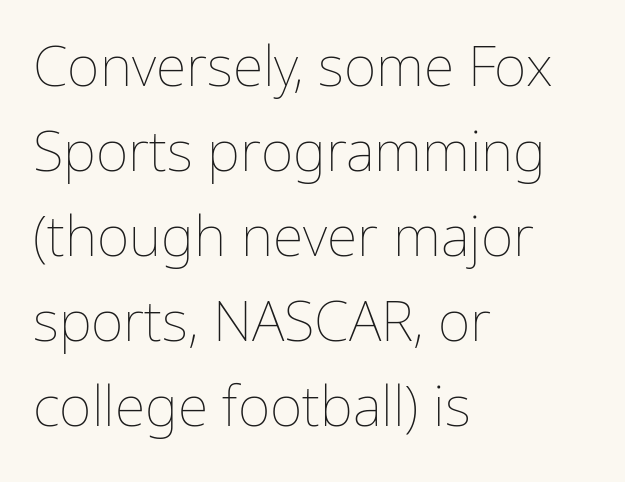
Q: Is the text bold? A: No.
Q: Is the text italic (slanted)? A: No, it is upright.
Q: Is the text underlined? A: No.
Q: How is the paragraph aligned? A: Left-aligned.
Q: Is the spacing between letters normal or unusually wide? A: Normal.
Q: Is the spacing between lines tight, normal or loose? A: Normal.
Q: Width (condensed, normal, or wide)? A: Normal.
Q: Stroke contrast? A: Low.
Q: x-height? A: Medium.
Q: Monospaced? A: No.
